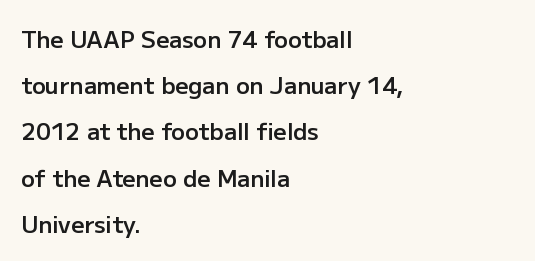
The zone under the glyphs is completely vacant. This rendering leaves character spacing at its baseline value. Each new line begins a long way beneath the previous one. Left-aligned paragraph, ragged on the right.
